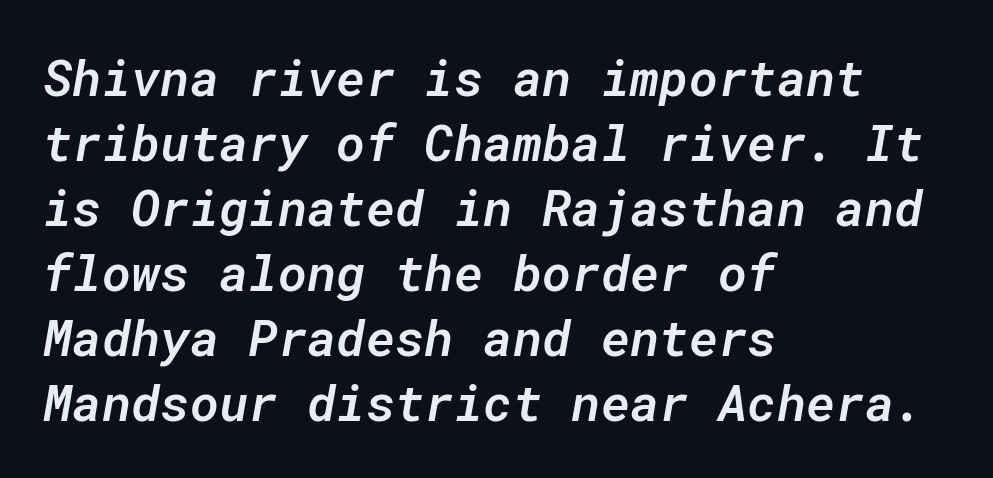
{"italic": "yes", "lean": "right", "slant_degrees": 10, "bold": "semi", "weight": "semibold", "width": "normal", "stroke_contrast": "low", "x_height": "medium", "monospaced": "yes", "underline": "no", "align": "left", "line_spacing": "normal", "line_spacing_ratio": 1.3, "letter_spacing": "normal", "letter_spacing_em": 0.0, "glyph_px": 50}
